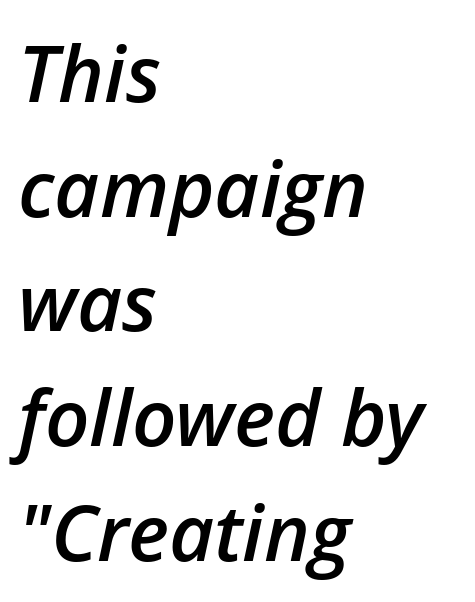
{"italic": "yes", "lean": "right", "slant_degrees": 12, "bold": "semi", "weight": "semibold", "width": "normal", "stroke_contrast": "low", "x_height": "medium", "monospaced": "no", "underline": "no", "align": "left", "line_spacing": "normal", "line_spacing_ratio": 1.47, "letter_spacing": "normal", "letter_spacing_em": 0.0, "glyph_px": 78}
